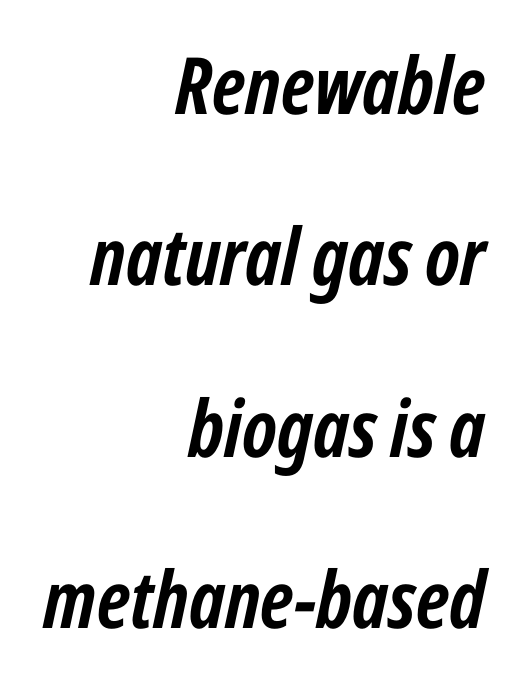
Q: Is the text bold? A: Yes.
Q: Is the text italic (slanted)? A: Yes, it leans right by about 12 degrees.
Q: Is the text underlined? A: No.
Q: How is the paragraph aligned? A: Right-aligned.
Q: Is the spacing between letters normal or unusually wide? A: Normal.
Q: Is the spacing between lines tight, normal or loose? A: Loose.
Q: Width (condensed, normal, or wide)? A: Condensed.
Q: Stroke contrast? A: Low.
Q: x-height? A: Medium.
Q: Monospaced? A: No.
